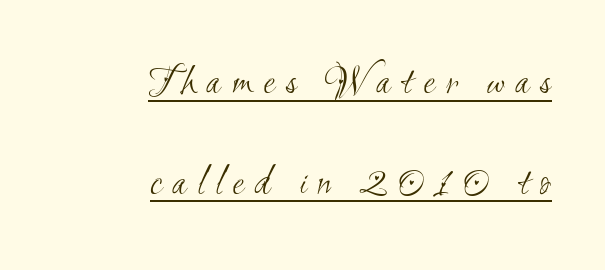
Q: Is the text bold? A: No.
Q: Is the typeface a serif or a sans-serif typeface? A: Sans-serif.
Q: Is the text underlined? A: Yes.
Q: How is the paragraph aligned? A: Right-aligned.
Q: Is the spacing between letters normal or unusually wide? A: Unusually wide.
Q: Is the spacing between lines tight, normal or loose? A: Loose.
Q: Width (condensed, normal, or wide)? A: Condensed.
Q: Stroke contrast? A: Medium.
Q: x-height? A: Small.
Q: Monospaced? A: No.
